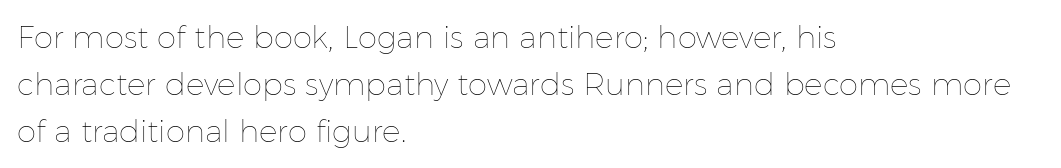
The compositor pushed each line to the left boundary. Weight: in the light-to-regular range. Words float on clear page, feet unadorned. Every stem runs plumb, perpendicular to the baseline.
